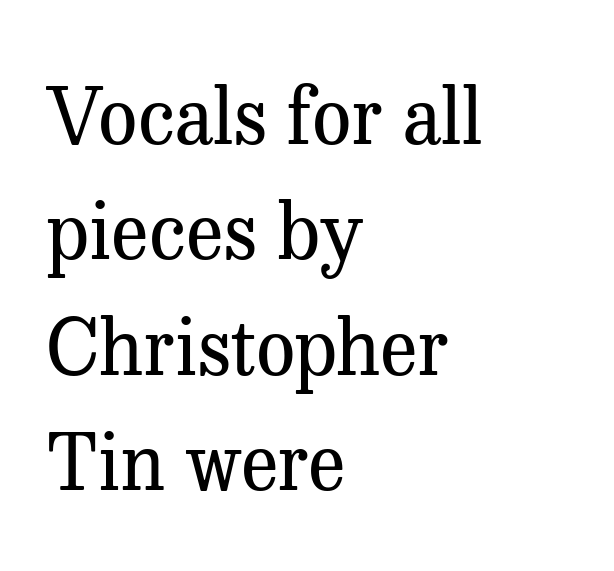
Q: Is the text bold? A: No.
Q: Is the text italic (slanted)? A: No, it is upright.
Q: Is the typeface a serif or a sans-serif typeface? A: Serif.
Q: Is the text underlined? A: No.
Q: How is the paragraph aligned? A: Left-aligned.
Q: Is the spacing between letters normal or unusually wide? A: Normal.
Q: Is the spacing between lines tight, normal or loose? A: Normal.
Q: Width (condensed, normal, or wide)? A: Normal.
Q: Stroke contrast? A: Medium.
Q: x-height? A: Medium.
Q: Monospaced? A: No.
